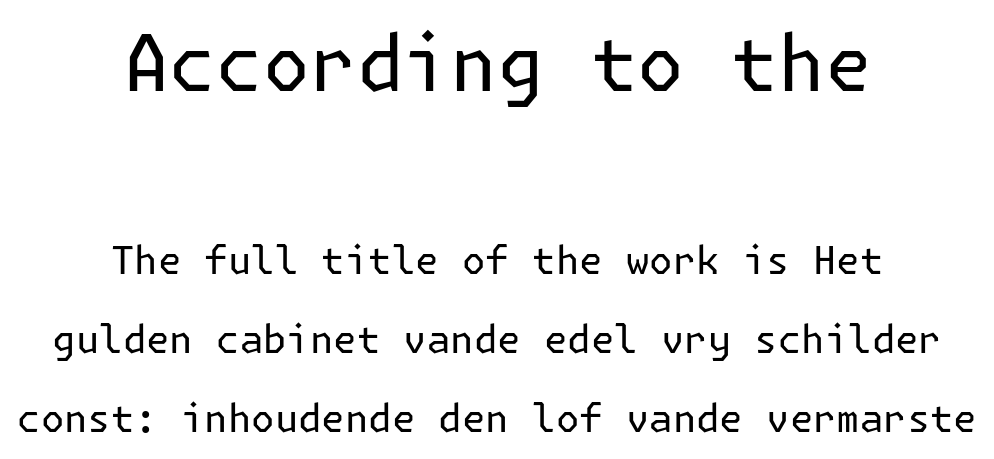
The image shows 78 px regular-weight sans-serif type, upright; set centered, loose line spacing (2.02x), normal letter spacing, not underlined; the first (top) block is 2.0x larger; low stroke contrast and a medium x-height.
